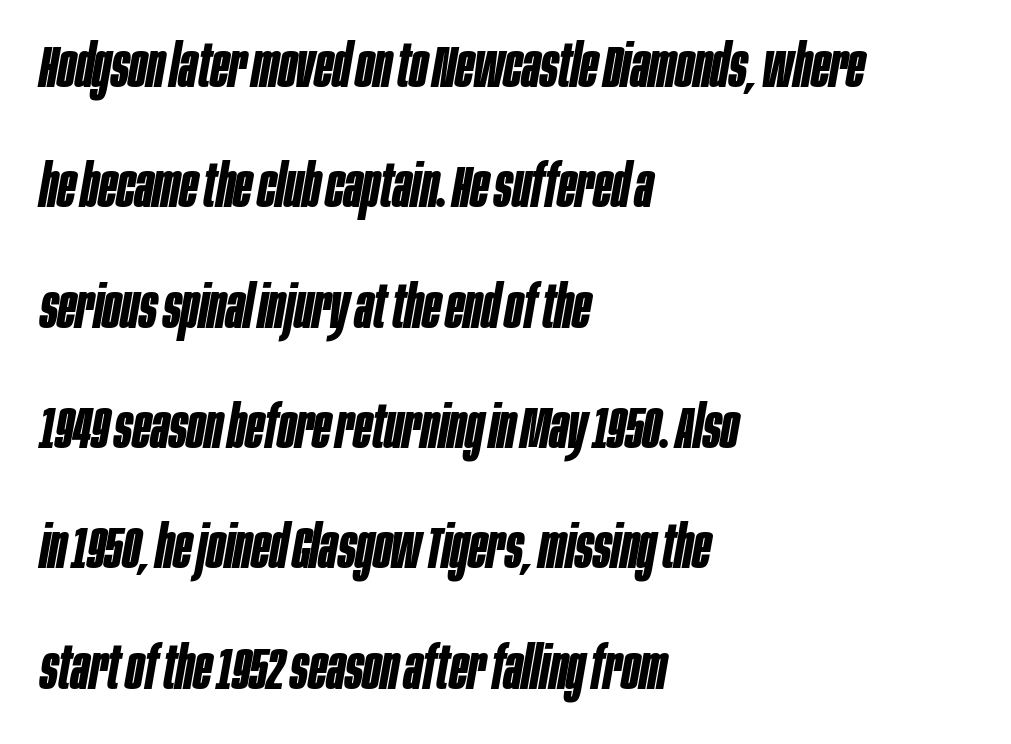
The rendering keeps characters at their native spacing. In terms of leading, this rendering errs on the spacious side. A student would call this left alignment; a typographer would say flush left, rag right. Do the characters align in a grid? No, the font is proportional. How heavy is the stroke? Heavy — this is a bold. An italicized treatment has been applied to the whole sample.
